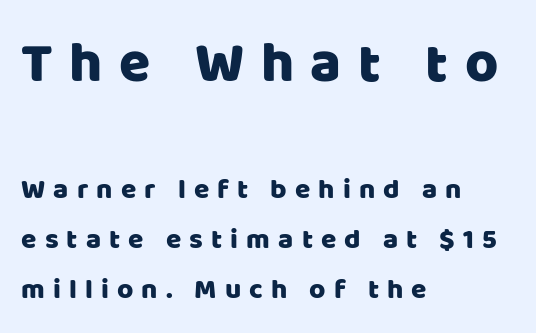
{"serif": "no", "italic": "no", "width": "normal", "stroke_contrast": "low", "x_height": "large", "monospaced": "no", "underline": "no", "align": "left", "line_spacing_ratio": 1.78, "letter_spacing": "wide", "letter_spacing_em": 0.29, "larger_block": "first", "size_ratio": 2.04, "glyph_px": 57}
